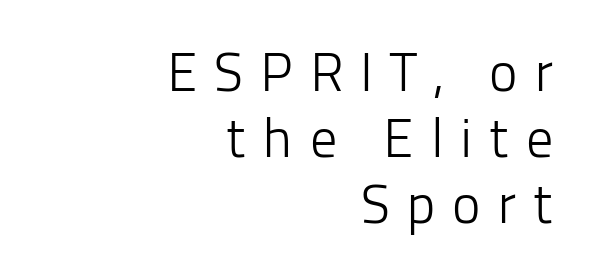
{"serif": "no", "italic": "no", "bold": "no", "weight": "light", "width": "normal", "stroke_contrast": "low", "x_height": "medium", "monospaced": "no", "underline": "no", "align": "right", "line_spacing_ratio": 1.22, "letter_spacing": "wide", "letter_spacing_em": 0.31, "glyph_px": 54}
